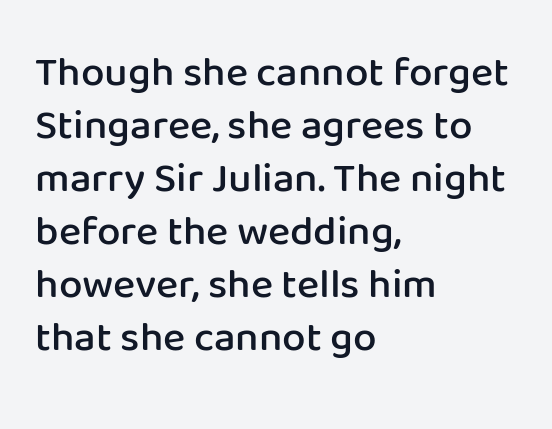
The image shows 42 px semibold sans-serif type, upright; set left-aligned, normal line spacing (1.26x), normal letter spacing, not underlined; low stroke contrast and a medium x-height.
